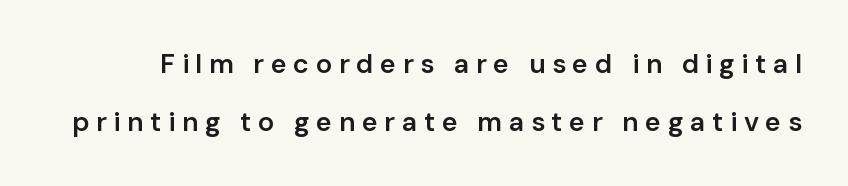
{"italic": "no", "bold": "semi", "underline": "no", "line_spacing": "loose", "line_spacing_ratio": 2.14, "letter_spacing": "wide", "letter_spacing_em": 0.24, "glyph_px": 27}
